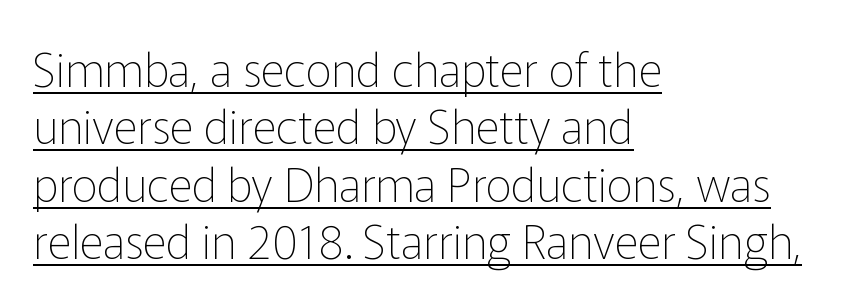
Q: Is the text bold? A: No.
Q: Is the text italic (slanted)? A: No, it is upright.
Q: Is the typeface a serif or a sans-serif typeface? A: Sans-serif.
Q: Is the text underlined? A: Yes.
Q: How is the paragraph aligned? A: Left-aligned.
Q: Is the spacing between letters normal or unusually wide? A: Normal.
Q: Is the spacing between lines tight, normal or loose? A: Normal.
Q: Width (condensed, normal, or wide)? A: Normal.
Q: Stroke contrast? A: Low.
Q: x-height? A: Medium.
Q: Monospaced? A: No.
